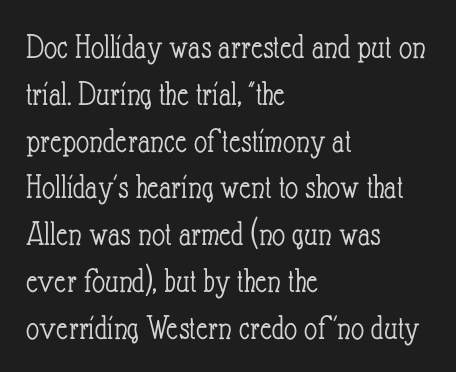
The image shows 36 px light, condensed type, upright; set left-aligned, normal line spacing (1.3x), normal letter spacing, not underlined; low stroke contrast and a small x-height.
